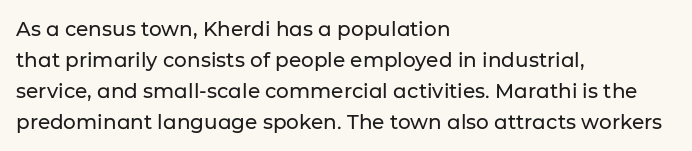
The image shows 20 px text type, upright; set left-aligned, normal line spacing (1.55x), normal letter spacing, not underlined.
